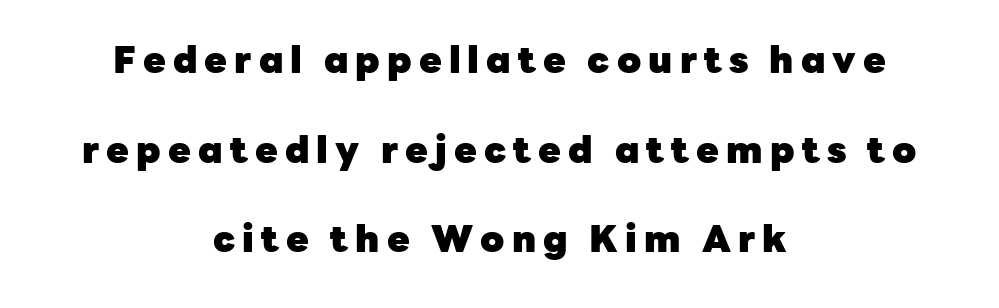
Does the copy run flush right? No — it is centered line by line. Italic: no, the glyphs are upright roman. Character widths vary here, with narrow letters taking less room than wide ones. A bare baseline throughout the passage. These words are printed bold, with thick strokes throughout. Does the type have serifs? No, each stem ends abruptly.
